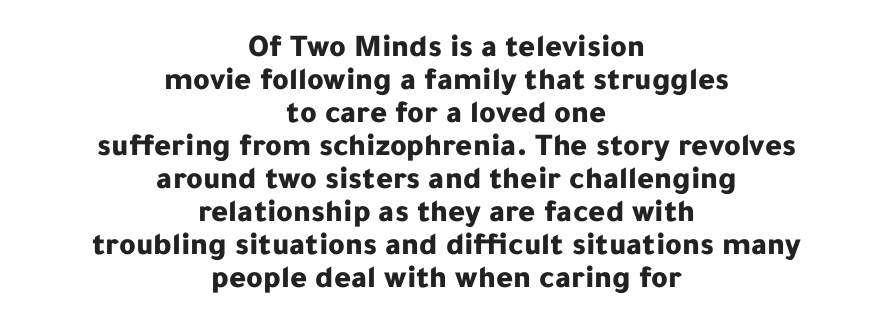
Q: Is the text bold? A: Yes.
Q: Is the text italic (slanted)? A: No, it is upright.
Q: Is the typeface a serif or a sans-serif typeface? A: Sans-serif.
Q: Is the text underlined? A: No.
Q: How is the paragraph aligned? A: Centered.
Q: Is the spacing between letters normal or unusually wide? A: Normal.
Q: Is the spacing between lines tight, normal or loose? A: Tight.
Q: Width (condensed, normal, or wide)? A: Normal.
Q: Stroke contrast? A: Low.
Q: x-height? A: Medium.
Q: Monospaced? A: No.
